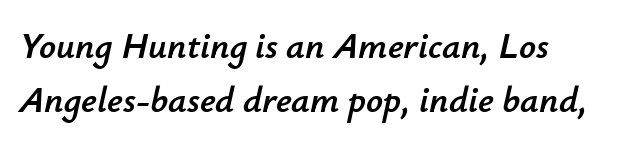
The image shows 37 px text type, italic (leaning right); set normal line spacing (1.47x), normal letter spacing, not underlined; low stroke contrast and a small x-height.
